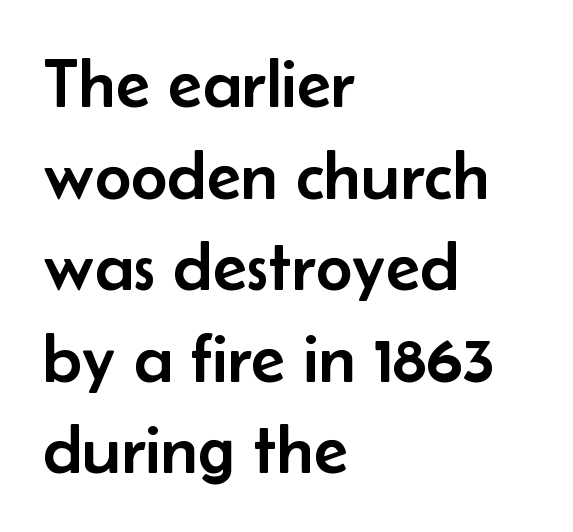
{"serif": "no", "italic": "no", "width": "normal", "stroke_contrast": "low", "x_height": "small", "monospaced": "no", "underline": "no", "align": "left", "line_spacing": "normal", "line_spacing_ratio": 1.29, "letter_spacing": "normal", "letter_spacing_em": 0.0, "glyph_px": 71}
